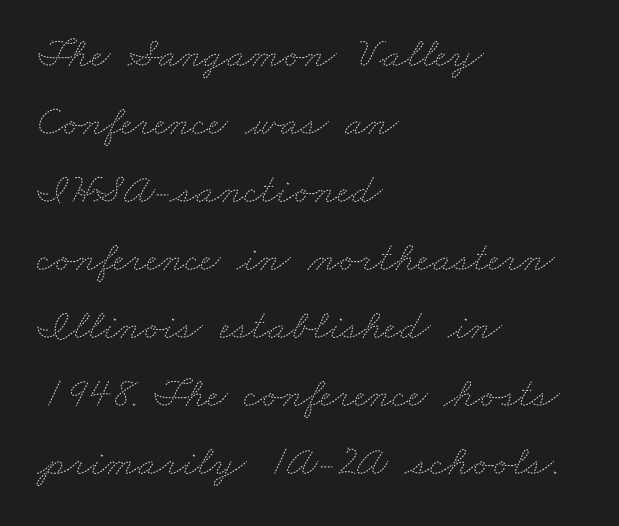
Q: Is the text bold? A: No.
Q: Is the text underlined? A: No.
Q: How is the paragraph aligned? A: Left-aligned.
Q: Is the spacing between letters normal or unusually wide? A: Normal.
Q: Is the spacing between lines tight, normal or loose? A: Normal.
Q: Width (condensed, normal, or wide)? A: Wide.
Q: Stroke contrast? A: Medium.
Q: x-height? A: Small.
Q: Monospaced? A: No.
